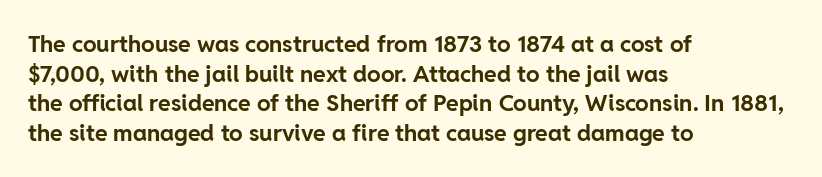
{"italic": "no", "bold": "yes", "underline": "no", "align": "left", "line_spacing": "normal", "line_spacing_ratio": 1.29, "letter_spacing": "normal", "letter_spacing_em": 0.0, "glyph_px": 23}
